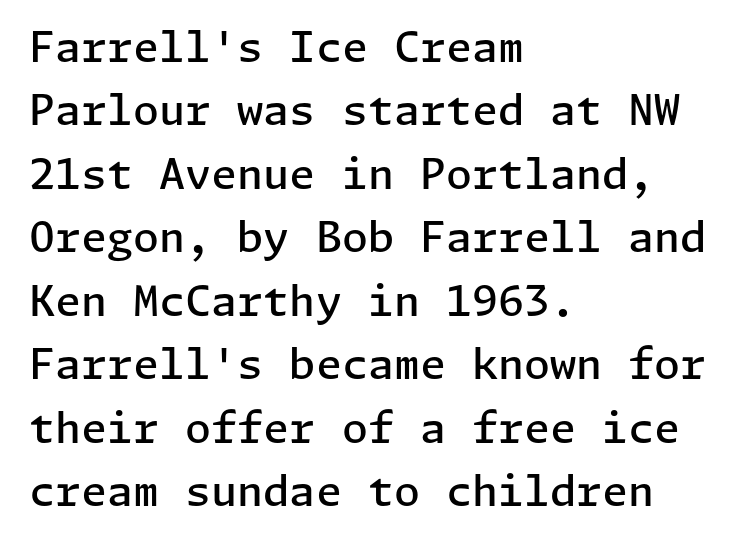
Typographic density is moderately raised because the face is semibold. Leading: standard. When letters stand straight like this, we call the style roman or upright. A bare baseline throughout the passage.
